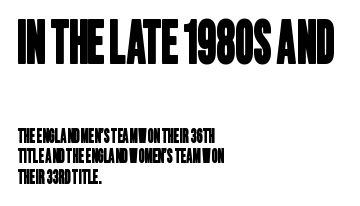
Here the designer chose a conventional face with non-uniform glyph widths. The space between consecutive lines is stingy. The first block has been scaled up relative to the second. This rendering leaves character spacing at its baseline value. Leftover space on each line is placed entirely after the last word.
